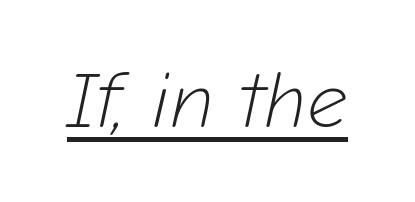
Default kerning and tracking; the words read as compact shapes. Varying glyph widths throughout — classic text-font behaviour. The strokes are not fattened; the text isn't bold. Emphasis-style slanted type is in use.
